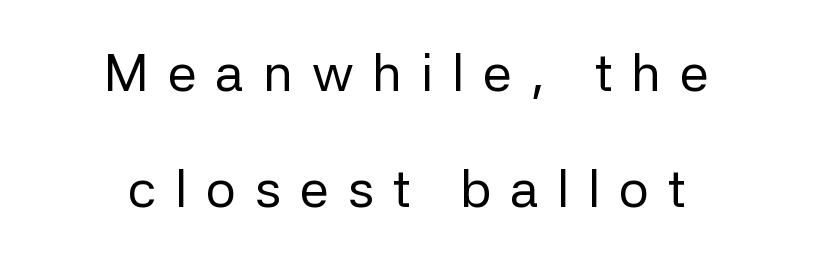
{"serif": "no", "italic": "no", "bold": "no", "weight": "regular", "width": "normal", "stroke_contrast": "low", "x_height": "medium", "monospaced": "no", "underline": "no", "align": "center", "line_spacing": "loose", "line_spacing_ratio": 2.18, "letter_spacing": "wide", "letter_spacing_em": 0.35, "glyph_px": 53}
